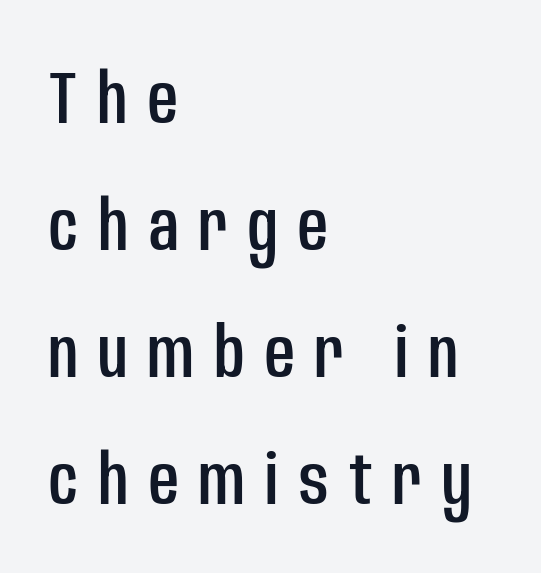
{"serif": "no", "italic": "no", "width": "condensed", "stroke_contrast": "low", "x_height": "large", "monospaced": "no", "underline": "no", "align": "left", "line_spacing_ratio": 1.74, "letter_spacing": "wide", "letter_spacing_em": 0.28, "glyph_px": 73}
